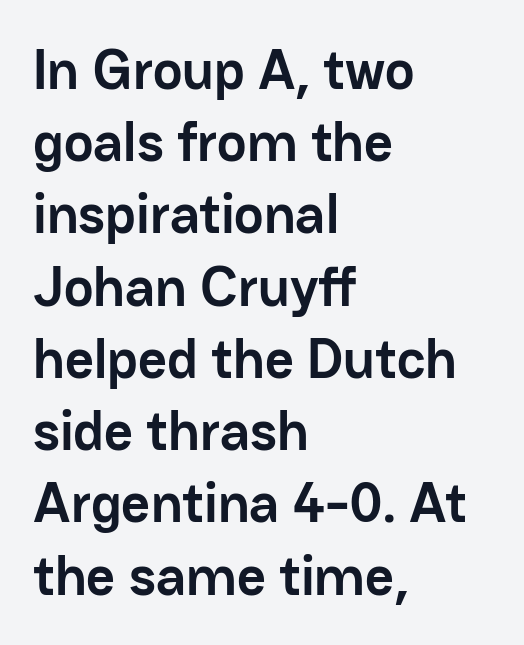
{"serif": "no", "italic": "no", "bold": "yes", "weight": "semibold", "width": "normal", "stroke_contrast": "low", "x_height": "medium", "monospaced": "no", "underline": "no", "align": "left", "line_spacing": "normal", "line_spacing_ratio": 1.29, "letter_spacing": "normal", "letter_spacing_em": 0.0, "glyph_px": 56}
